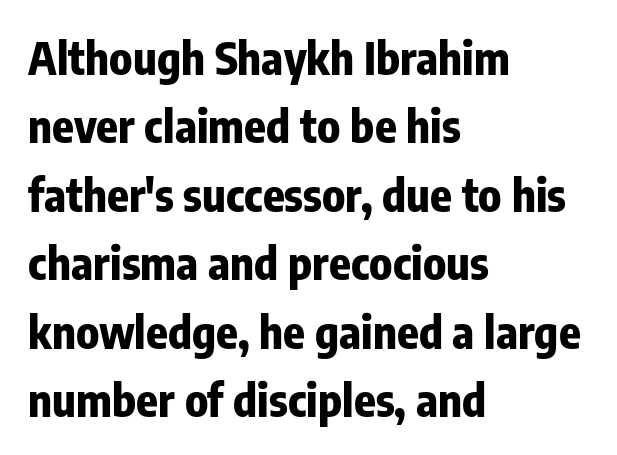
Caption: standard tracking, unaltered. In CSS terms this would be text-align: left. I'd call this a sans setting — the letters go barefoot. The specimen reads as upright at a glance. Compared with typical paragraphs, the rows here are spaced about the same.
